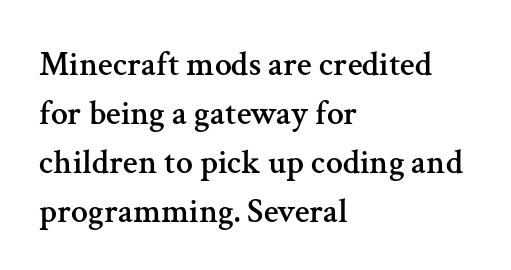
Q: Is the text italic (slanted)? A: No, it is upright.
Q: Is the typeface a serif or a sans-serif typeface? A: Serif.
Q: Is the text underlined? A: No.
Q: How is the paragraph aligned? A: Left-aligned.
Q: Is the spacing between letters normal or unusually wide? A: Normal.
Q: Is the spacing between lines tight, normal or loose? A: Normal.
Q: Width (condensed, normal, or wide)? A: Normal.
Q: Stroke contrast? A: Medium.
Q: x-height? A: Medium.
Q: Monospaced? A: No.
